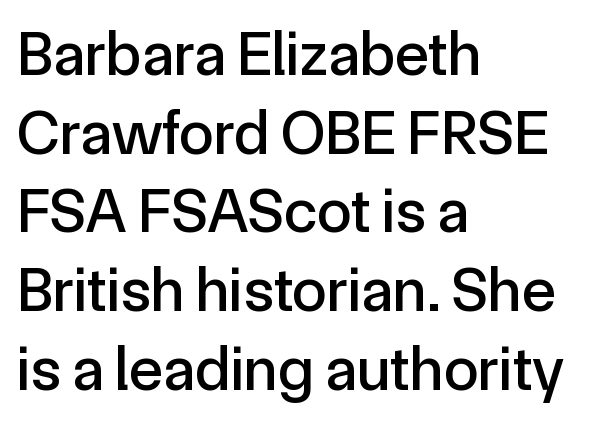
These lines keep a tight, regular rhythm from letter to letter. The designer went with a sans here, leaving each stem footless. If you drew a line through each stem, it would be perfectly vertical. The typesetter chose a ragged-right arrangement here. The passage shown is typed in a proportional face where columns would drift. Plain, unruled lines of type.
